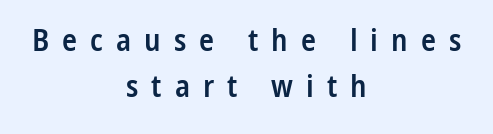
Underlining? Definitely not there. A typesetter would mark this as roman, not italic. Students, observe: this is what conventionally led text looks like. Are there feet on the stems? There aren't — it's a sans.
